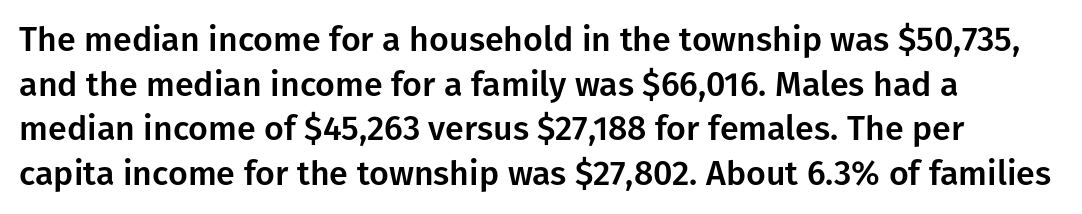
Character widths vary here, with narrow letters taking less room than wide ones. The designer left line spacing at the default. Style check: upright. Beneath every word, the page is bare. Type style note: lacks serifs. No extra tracking has been applied to these lines.
